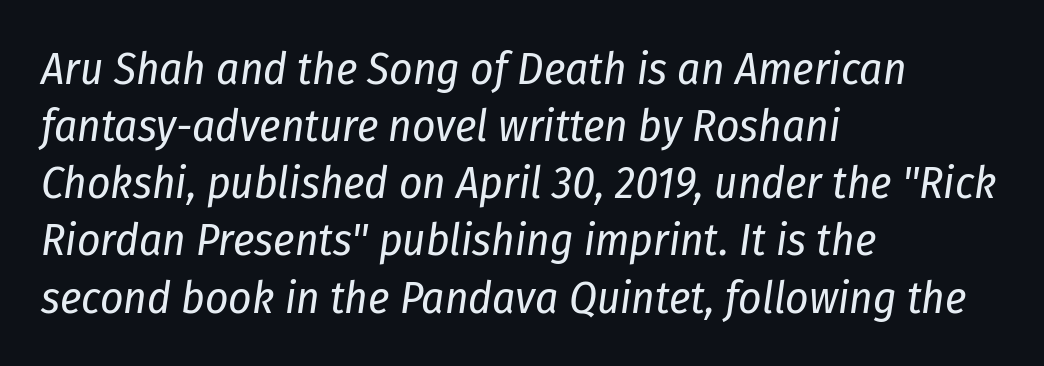
Q: Is the text bold? A: No.
Q: Is the text italic (slanted)? A: Yes, it leans right by about 8 degrees.
Q: Is the text underlined? A: No.
Q: How is the paragraph aligned? A: Left-aligned.
Q: Is the spacing between letters normal or unusually wide? A: Normal.
Q: Is the spacing between lines tight, normal or loose? A: Normal.
Q: Width (condensed, normal, or wide)? A: Condensed.
Q: Stroke contrast? A: Low.
Q: x-height? A: Medium.
Q: Monospaced? A: No.
